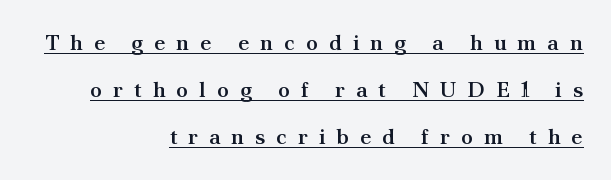
The image shows 22 px text type, upright; set right-aligned, loose line spacing (2.14x), unusually wide letter spacing (+0.49 em), underlined.
